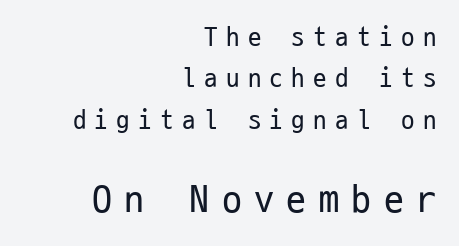
Q: Is the text bold? A: No.
Q: Is the text italic (slanted)? A: No, it is upright.
Q: Is the typeface a serif or a sans-serif typeface? A: Sans-serif.
Q: Is the text underlined? A: No.
Q: How is the paragraph aligned? A: Right-aligned.
Q: Is the spacing between letters normal or unusually wide? A: Unusually wide.
Q: Is the spacing between lines tight, normal or loose? A: Normal.
Q: Which block of text is set in a larger size, the first (top) or the second (bottom)? A: The second (bottom) one.
Q: Width (condensed, normal, or wide)? A: Condensed.
Q: Stroke contrast? A: Low.
Q: x-height? A: Medium.
Q: Monospaced? A: Yes.
